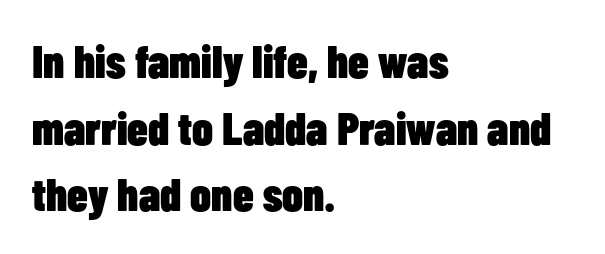
{"serif": "no", "italic": "no", "bold": "yes", "weight": "heavy", "width": "condensed", "stroke_contrast": "low", "x_height": "medium", "monospaced": "no", "underline": "no", "align": "left", "line_spacing": "normal", "line_spacing_ratio": 1.45, "letter_spacing": "normal", "letter_spacing_em": 0.0, "glyph_px": 46}
